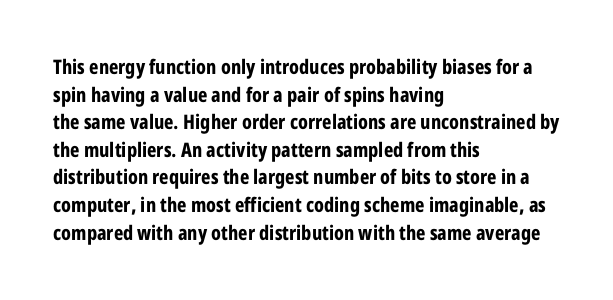
{"italic": "no", "bold": "yes", "underline": "no", "align": "left", "line_spacing": "normal", "line_spacing_ratio": 1.38, "letter_spacing": "normal", "letter_spacing_em": 0.0, "glyph_px": 20}
